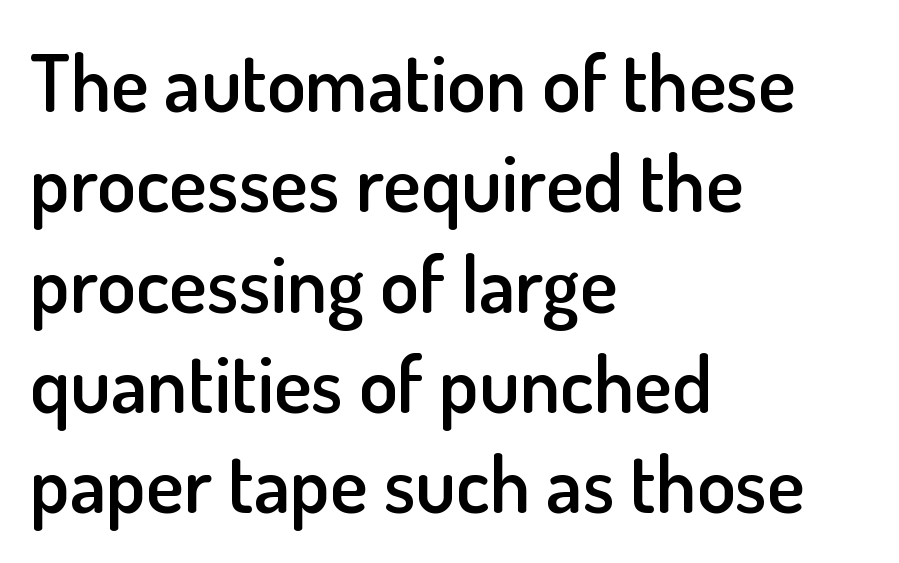
Q: Is the text bold? A: Semi-bold.
Q: Is the text italic (slanted)? A: No, it is upright.
Q: Is the typeface a serif or a sans-serif typeface? A: Sans-serif.
Q: Is the text underlined? A: No.
Q: How is the paragraph aligned? A: Left-aligned.
Q: Is the spacing between letters normal or unusually wide? A: Normal.
Q: Is the spacing between lines tight, normal or loose? A: Normal.
Q: Width (condensed, normal, or wide)? A: Normal.
Q: Stroke contrast? A: Low.
Q: x-height? A: Small.
Q: Monospaced? A: No.
